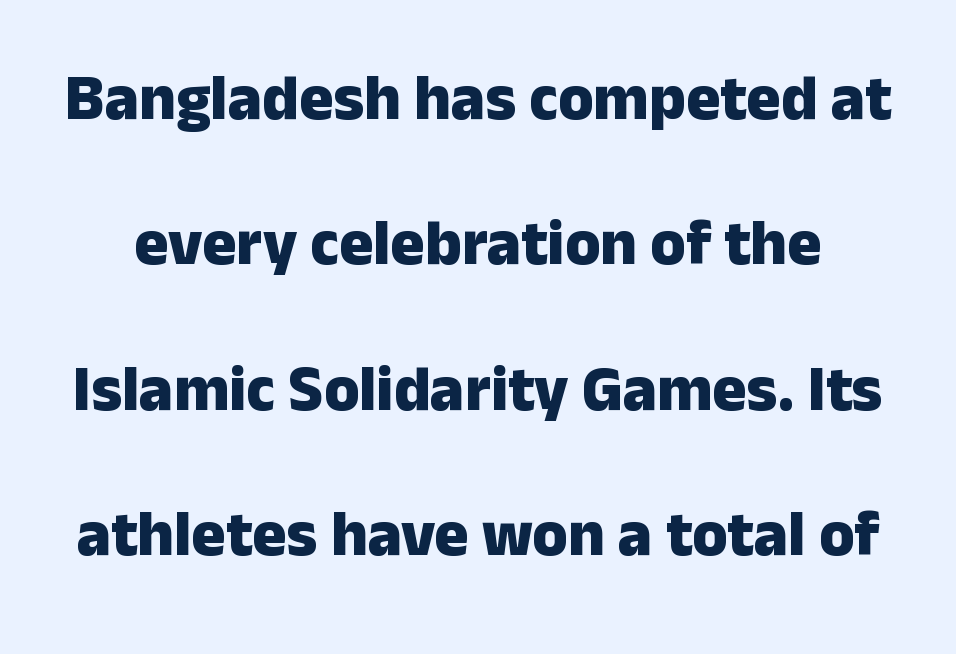
Q: Is the text bold? A: Yes.
Q: Is the text italic (slanted)? A: No, it is upright.
Q: Is the typeface a serif or a sans-serif typeface? A: Sans-serif.
Q: Is the text underlined? A: No.
Q: Is the spacing between letters normal or unusually wide? A: Normal.
Q: Is the spacing between lines tight, normal or loose? A: Loose.
Q: Width (condensed, normal, or wide)? A: Normal.
Q: Stroke contrast? A: Low.
Q: x-height? A: Medium.
Q: Monospaced? A: No.
